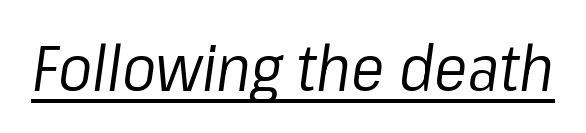
Would a proofreader flag this as italicized? Yes. Decoration check: the copy is underlined. No extra ink here — the face is not bold. Is this a fixed-width face? No — the glyphs have proportional, varying widths.
